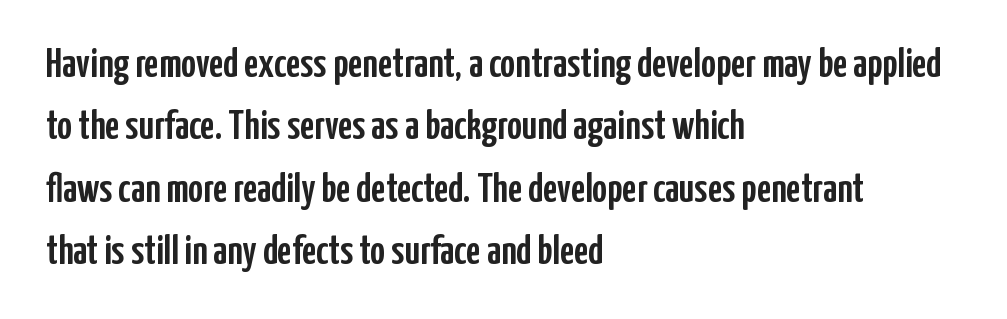
Q: Is the text italic (slanted)? A: No, it is upright.
Q: Is the typeface a serif or a sans-serif typeface? A: Sans-serif.
Q: Is the text underlined? A: No.
Q: How is the paragraph aligned? A: Left-aligned.
Q: Is the spacing between letters normal or unusually wide? A: Normal.
Q: Is the spacing between lines tight, normal or loose? A: Normal.
Q: Width (condensed, normal, or wide)? A: Condensed.
Q: Stroke contrast? A: Low.
Q: x-height? A: Medium.
Q: Monospaced? A: No.
